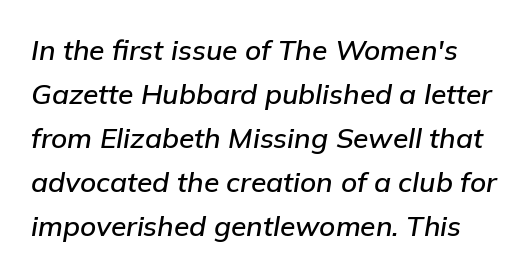
Any mark beneath the type? The region is blank. The rendering applies a slant to the glyphs. The type is set solid horizontally, with unmodified tracking. Looks like regular typesetting: each glyph gets only the width it needs.
